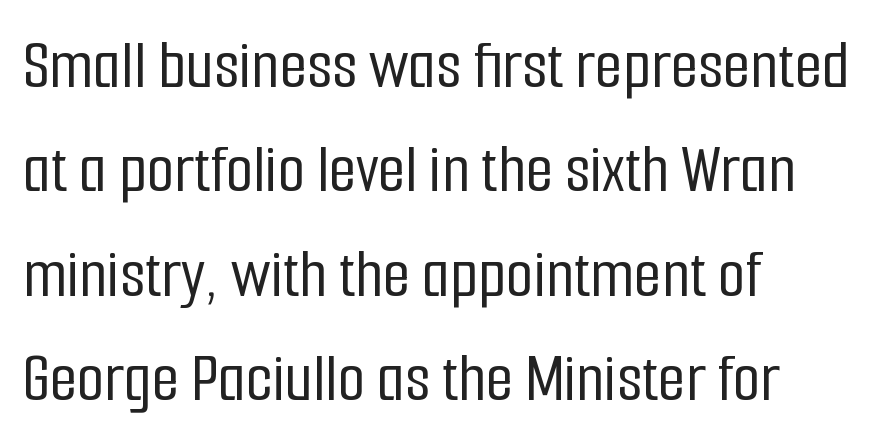
The image shows 71 px condensed sans-serif type, upright; set left-aligned, normal line spacing (1.47x), normal letter spacing, not underlined; low stroke contrast and a medium x-height.
